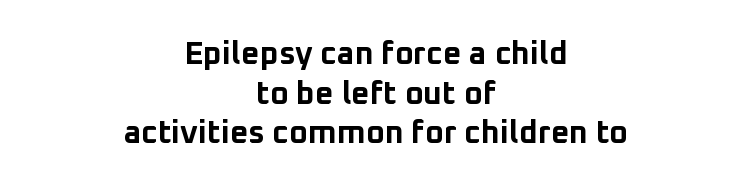
Q: Is the text bold? A: Yes.
Q: Is the text italic (slanted)? A: No, it is upright.
Q: Is the typeface a serif or a sans-serif typeface? A: Sans-serif.
Q: Is the text underlined? A: No.
Q: How is the paragraph aligned? A: Centered.
Q: Is the spacing between letters normal or unusually wide? A: Normal.
Q: Width (condensed, normal, or wide)? A: Normal.
Q: Stroke contrast? A: Low.
Q: x-height? A: Medium.
Q: Monospaced? A: No.
